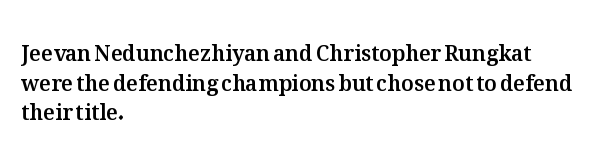
Caption: standard tracking, unaltered. Only glyphs here, with clear space below each row. The line-height multiplier appears to be the usual default. The typography opts for an upright posture over an oblique one. A student would call this left alignment; a typographer would say flush left, rag right.
